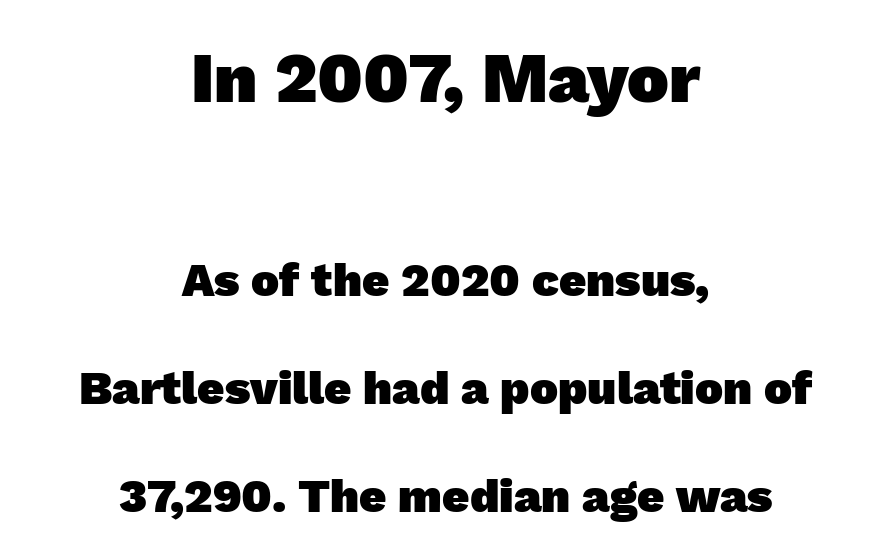
{"serif": "no", "bold": "yes", "weight": "heavy", "width": "normal", "stroke_contrast": "low", "x_height": "medium", "monospaced": "no", "underline": "no", "align": "center", "line_spacing": "loose", "line_spacing_ratio": 2.29, "letter_spacing": "normal", "letter_spacing_em": 0.0, "larger_block": "first", "size_ratio": 1.49, "glyph_px": 70}
